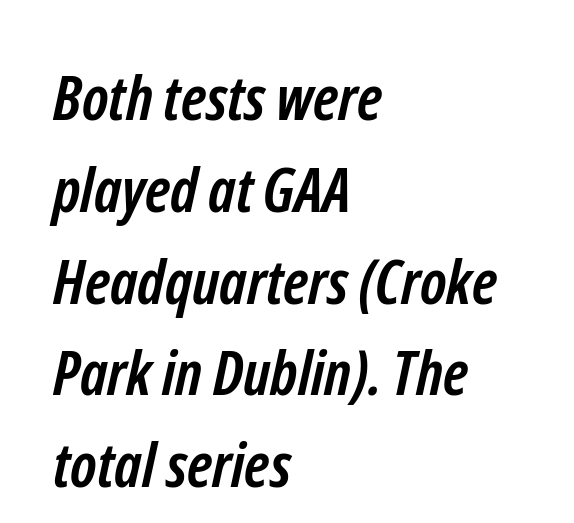
Q: Is the text bold? A: Yes.
Q: Is the typeface a serif or a sans-serif typeface? A: Sans-serif.
Q: Is the text underlined? A: No.
Q: How is the paragraph aligned? A: Left-aligned.
Q: Is the spacing between letters normal or unusually wide? A: Normal.
Q: Is the spacing between lines tight, normal or loose? A: Normal.
Q: Width (condensed, normal, or wide)? A: Condensed.
Q: Stroke contrast? A: Low.
Q: x-height? A: Medium.
Q: Monospaced? A: No.
